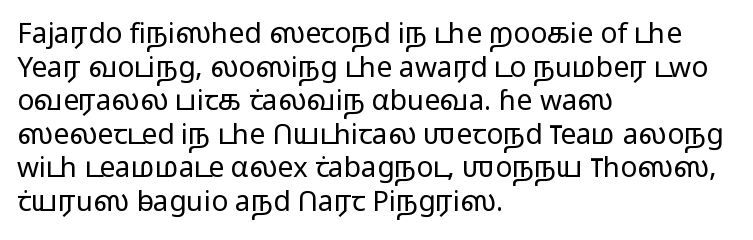
The rendering anchors every line to the left-hand side. Think of a printed novel: that variable character pitch is what you see here. Stroke terminals: plain, sans-serif. Compared with a typical body face, this is equally light or lighter still. Has an underline been added? It has not. Every character sits straight up, as roman type does.
